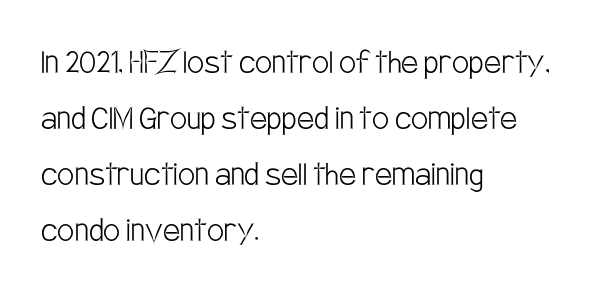
The image shows 38 px light, condensed sans-serif type, upright; set left-aligned, normal line spacing (1.47x), normal letter spacing, not underlined; low stroke contrast and a large x-height.
